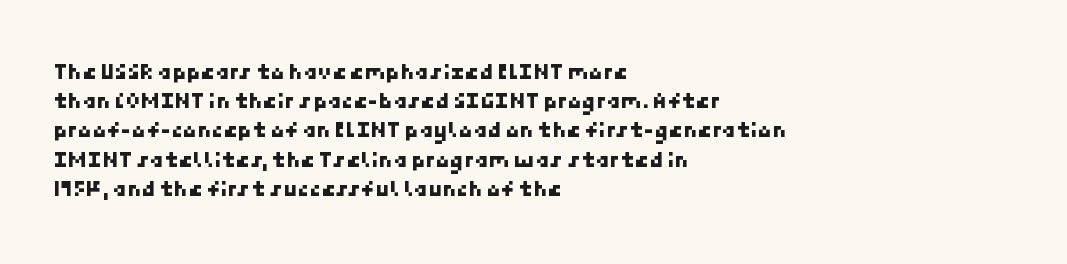
The image shows 23 px text type; set left-aligned, normal line spacing (1.27x), normal letter spacing, not underlined.
